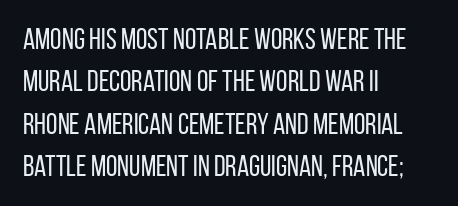
Is this a fixed-width face? No — the glyphs have proportional, varying widths. The gaps between neighbouring characters are ordinary and unremarkable. Weight class: somewhere from thin through regular. The font family rendered here belongs to the sans-serif group. Style check: upright.
